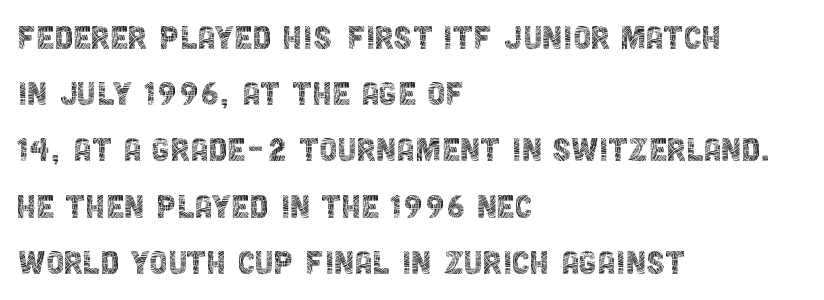
One-word summary of the alignment: left. Style check: upright. Is this a fixed-width face? No — the glyphs have proportional, varying widths. Compared with a typical body face, this is equally light or lighter still.
